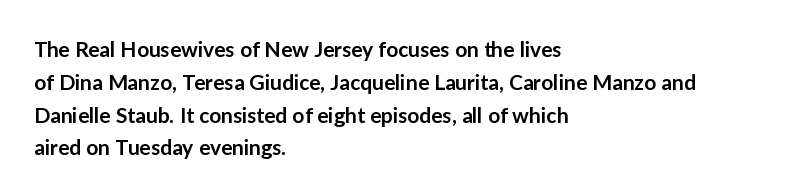
A somewhat darkened texture: the type is semibold rather than bold. Every stem runs plumb, perpendicular to the baseline. No extra tracking has been applied to these lines. A bare baseline throughout the passage. Every row of glyphs begins at an identical x-position on the left. Normally led — the rows are evenly, conventionally spaced.
